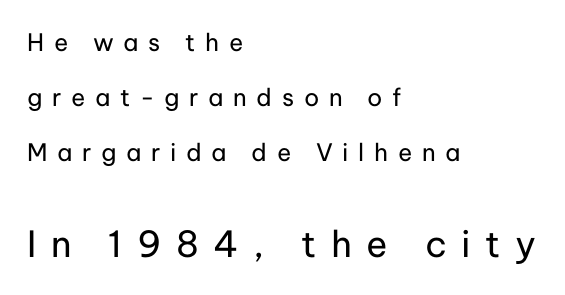
{"serif": "no", "italic": "no", "bold": "no", "weight": "regular", "width": "normal", "stroke_contrast": "low", "x_height": "medium", "monospaced": "no", "underline": "no", "align": "left", "line_spacing": "loose", "line_spacing_ratio": 2.3, "letter_spacing": "wide", "letter_spacing_em": 0.4, "larger_block": "second", "size_ratio": 1.5, "glyph_px": 36}
